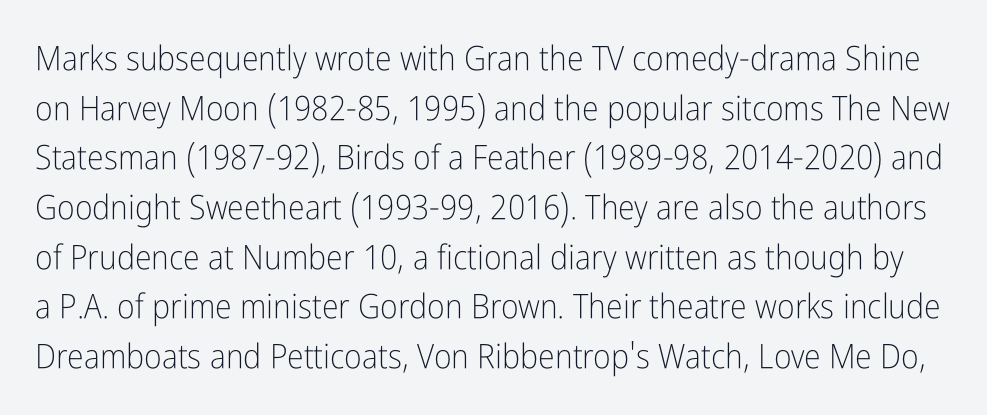
{"serif": "no", "italic": "no", "bold": "no", "weight": "light", "width": "condensed", "stroke_contrast": "low", "x_height": "medium", "monospaced": "no", "underline": "no", "line_spacing": "normal", "line_spacing_ratio": 1.46, "letter_spacing": "normal", "letter_spacing_em": 0.0, "glyph_px": 34}
